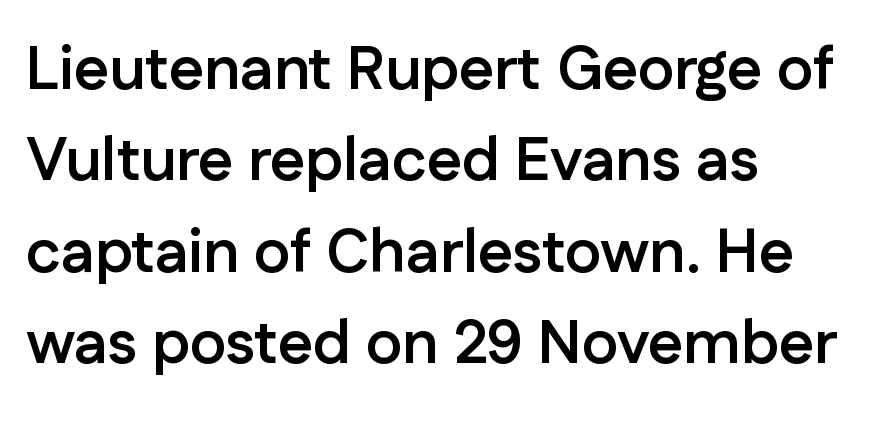
{"serif": "no", "italic": "no", "bold": "yes", "weight": "semibold", "width": "normal", "stroke_contrast": "low", "x_height": "medium", "monospaced": "no", "underline": "no", "align": "left", "line_spacing": "normal", "line_spacing_ratio": 1.5, "letter_spacing": "normal", "letter_spacing_em": 0.0, "glyph_px": 61}
